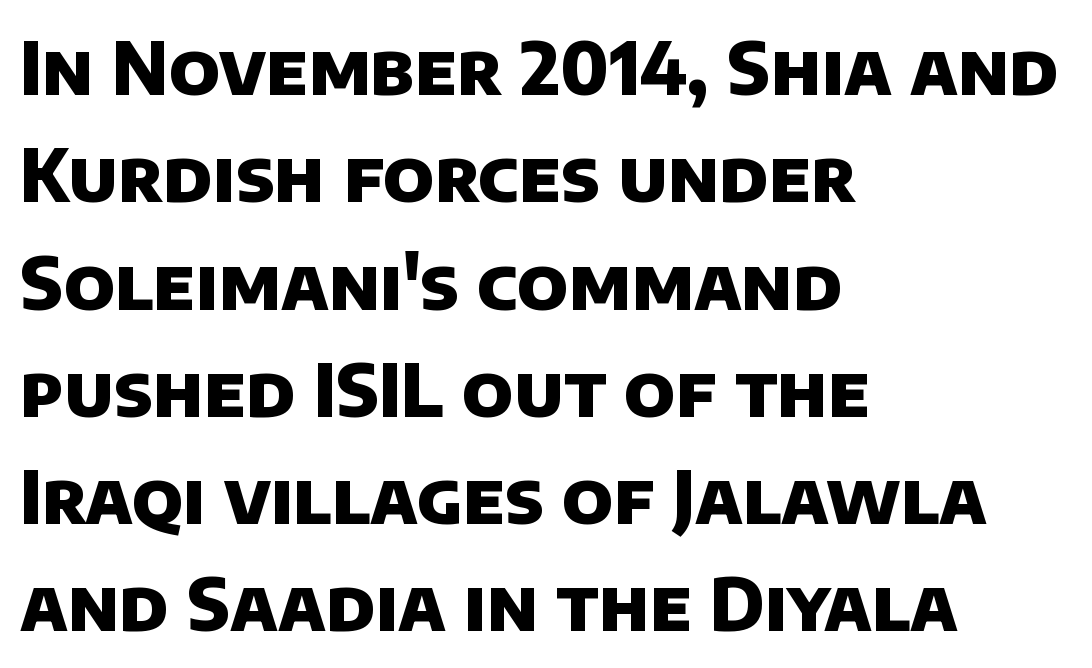
The image shows 72 px heavy sans-serif type; set left-aligned, normal line spacing (1.49x), normal letter spacing, not underlined; low stroke contrast and a large x-height.
